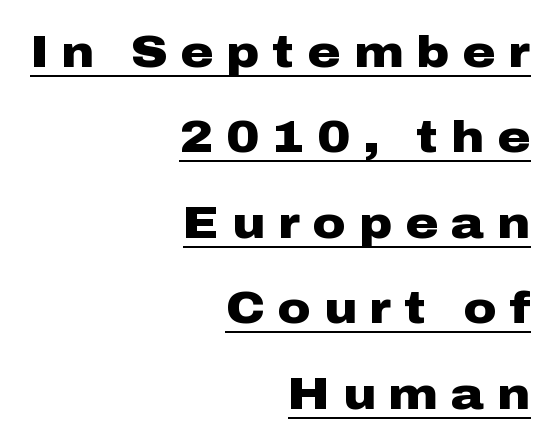
Q: Is the text bold? A: Yes.
Q: Is the text italic (slanted)? A: No, it is upright.
Q: Is the typeface a serif or a sans-serif typeface? A: Sans-serif.
Q: Is the text underlined? A: Yes.
Q: How is the paragraph aligned? A: Right-aligned.
Q: Is the spacing between letters normal or unusually wide? A: Unusually wide.
Q: Is the spacing between lines tight, normal or loose? A: Loose.
Q: Width (condensed, normal, or wide)? A: Wide.
Q: Stroke contrast? A: Low.
Q: x-height? A: Medium.
Q: Monospaced? A: No.
